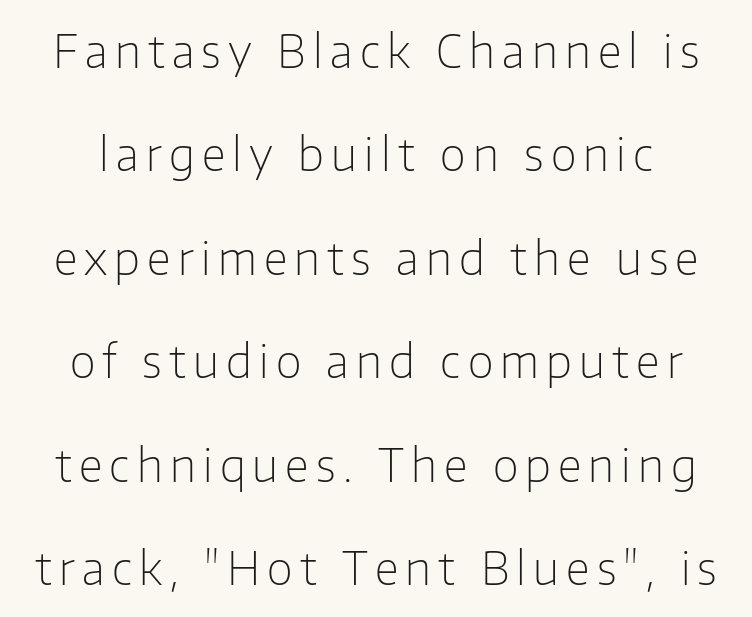
Q: Is the text bold? A: No.
Q: Is the text italic (slanted)? A: No, it is upright.
Q: Is the typeface a serif or a sans-serif typeface? A: Sans-serif.
Q: Is the text underlined? A: No.
Q: Is the spacing between lines tight, normal or loose? A: Loose.
Q: Width (condensed, normal, or wide)? A: Normal.
Q: Stroke contrast? A: Low.
Q: x-height? A: Medium.
Q: Monospaced? A: No.
